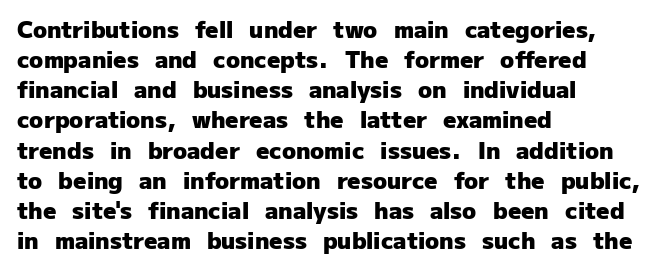
Does extra space separate the letters? No, they use regular spacing. The passage is arranged the way most books set body copy — flush left. Successive baselines arrive at the customary interval. Posture: upright roman. Is the type bold? Yes — the strokes are clearly thick and heavy.
